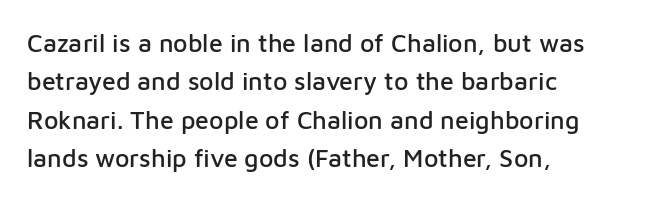
Q: Is the text italic (slanted)? A: No, it is upright.
Q: Is the text underlined? A: No.
Q: How is the paragraph aligned? A: Left-aligned.
Q: Is the spacing between letters normal or unusually wide? A: Normal.
Q: Is the spacing between lines tight, normal or loose? A: Normal.
